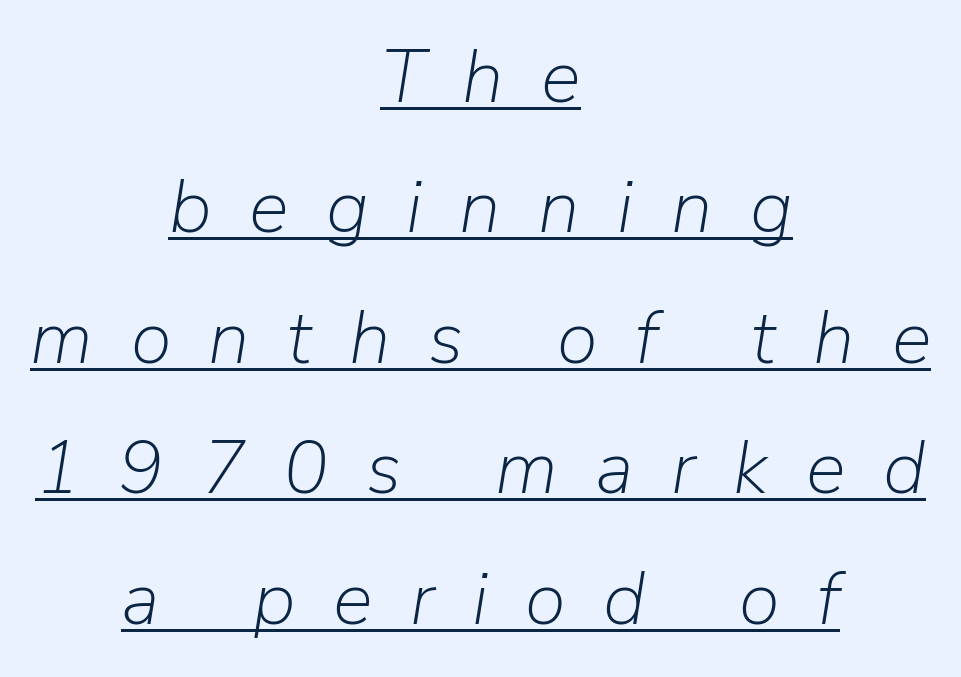
{"italic": "yes", "lean": "right", "slant_degrees": 9, "bold": "no", "weight": "light", "width": "normal", "stroke_contrast": "low", "x_height": "medium", "monospaced": "no", "underline": "yes", "align": "center", "line_spacing_ratio": 1.74, "letter_spacing": "wide", "letter_spacing_em": 0.5, "glyph_px": 75}
